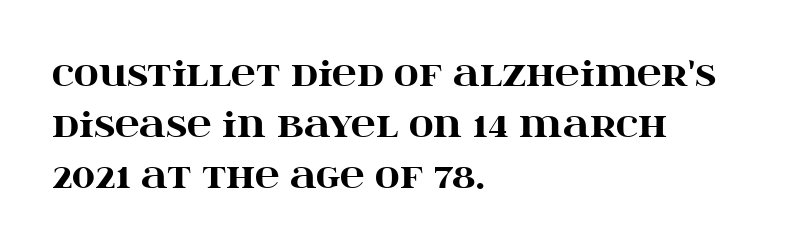
{"serif": "yes", "italic": "no", "bold": "yes", "weight": "heavy", "width": "wide", "stroke_contrast": "high", "x_height": "large", "monospaced": "no", "underline": "no", "align": "left", "line_spacing": "normal", "line_spacing_ratio": 1.5, "letter_spacing": "normal", "letter_spacing_em": 0.0, "glyph_px": 34}
